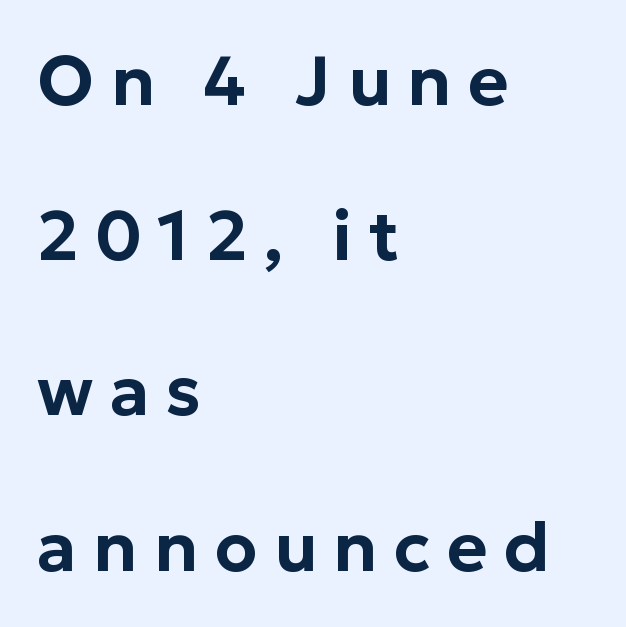
These lines are set flush left with a ragged right edge. Unmarked baselines from the first word to the last. Loose tracking; the words dissolve into strings of separated letters. The letters advance in unequal steps, a hallmark of proportional type.
